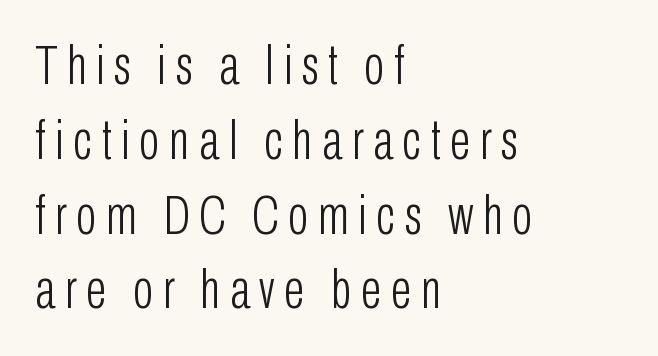
{"serif": "no", "italic": "no", "bold": "no", "weight": "light", "width": "condensed", "stroke_contrast": "low", "x_height": "medium", "monospaced": "no", "underline": "no", "align": "left", "line_spacing": "normal", "line_spacing_ratio": 1.36, "glyph_px": 55}
